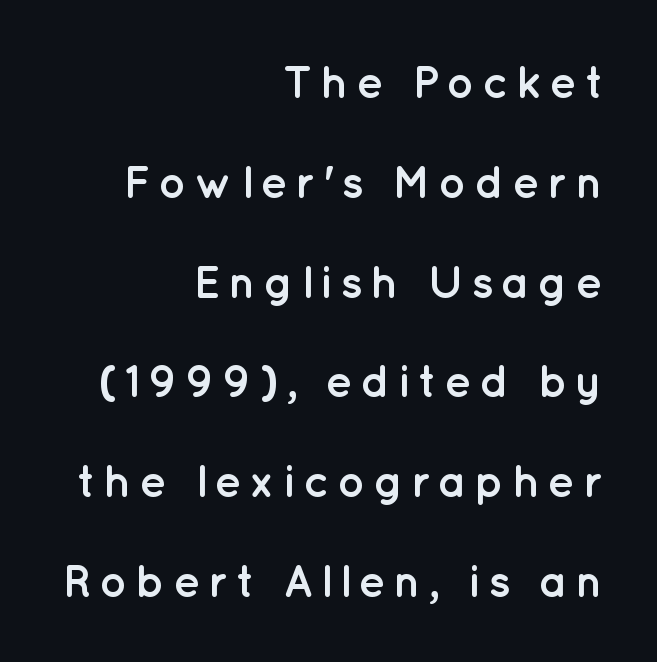
The image shows 46 px semibold sans-serif type, upright; set right-aligned, loose line spacing (2.17x), not underlined; low stroke contrast and a medium x-height.
